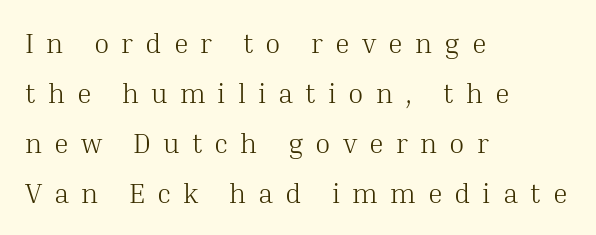
{"serif": "yes", "italic": "no", "bold": "no", "weight": "light", "width": "normal", "stroke_contrast": "medium", "x_height": "medium", "monospaced": "no", "underline": "no", "align": "left", "line_spacing_ratio": 1.78, "letter_spacing": "wide", "letter_spacing_em": 0.43, "glyph_px": 28}
